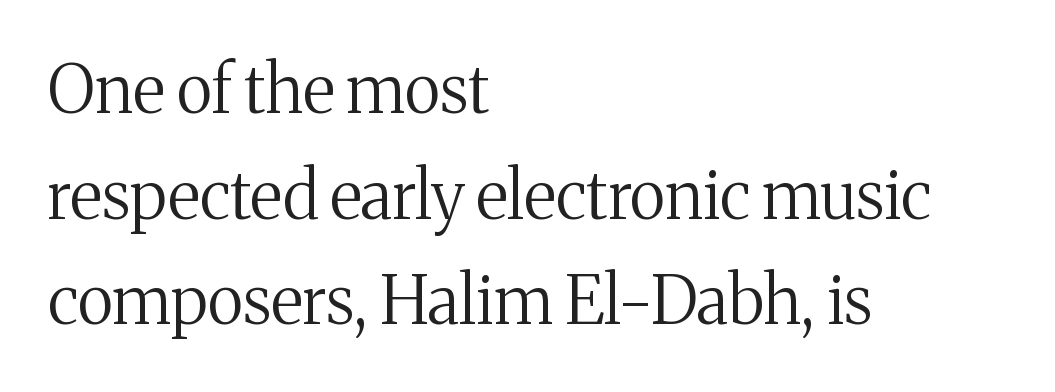
Short note: letters normally spaced. Character widths vary here, with narrow letters taking less room than wide ones. The space between consecutive lines is moderate. Clear beneath every line of the passage. A classic flush-left, rag-right setting is used for this passage. Vertical strokes here are truly vertical.
